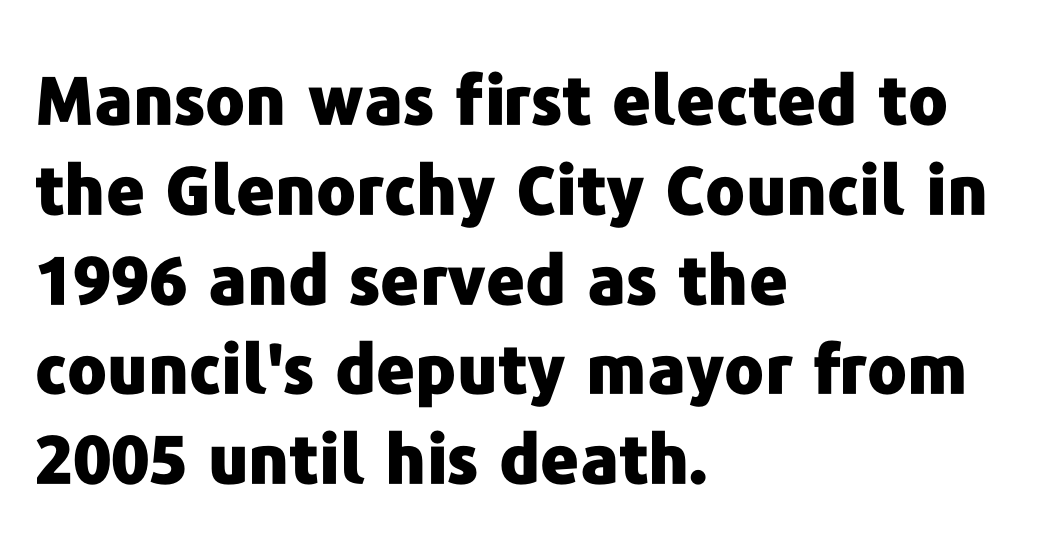
{"serif": "no", "italic": "no", "bold": "yes", "weight": "heavy", "width": "normal", "stroke_contrast": "low", "x_height": "medium", "monospaced": "no", "underline": "no", "align": "left", "line_spacing": "normal", "line_spacing_ratio": 1.34, "letter_spacing": "normal", "letter_spacing_em": 0.0, "glyph_px": 67}
